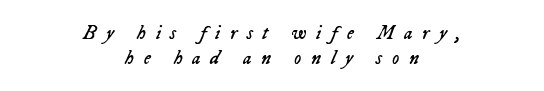
Q: Is the text bold? A: No.
Q: Is the text italic (slanted)? A: Yes, it leans right by about 23 degrees.
Q: Is the text underlined? A: No.
Q: How is the paragraph aligned? A: Centered.
Q: Is the spacing between letters normal or unusually wide? A: Unusually wide.
